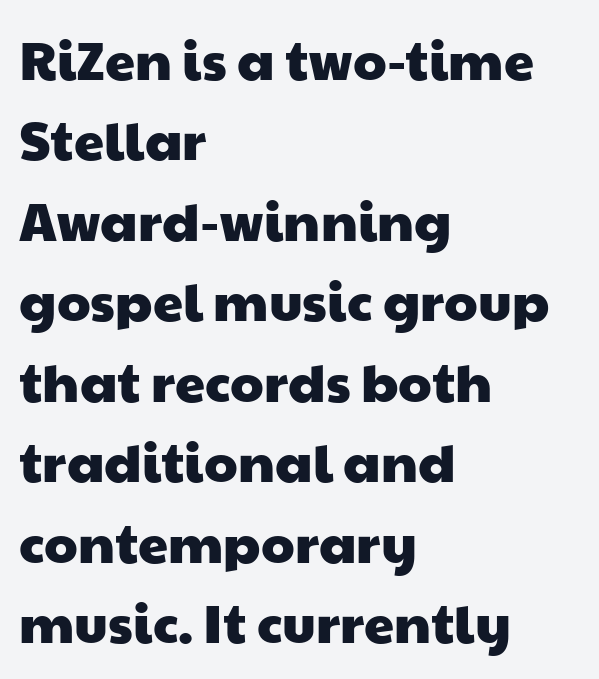
The image shows 54 px wide sans-serif type; set left-aligned, normal line spacing (1.49x), normal letter spacing, not underlined; low stroke contrast and a medium x-height.
